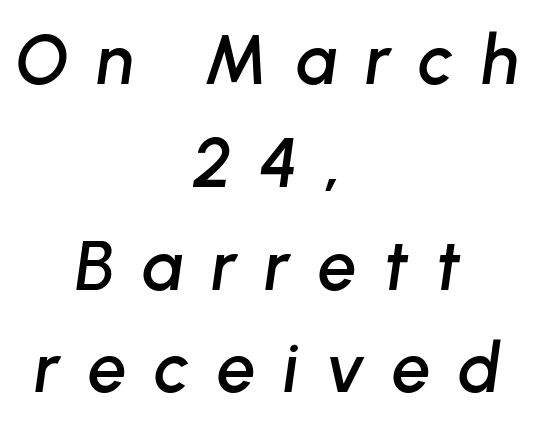
Where is the straight margin? There isn't one; the lines are centered. Regarding leading, the lines here are spaced in the standard way. Plain, unruled lines of type. There's an unmistakable incline to the writing here. Display-style spreading of the glyphs; the letterfit is very open. This sample has the flowing, uneven cadence of proportional lettering.
